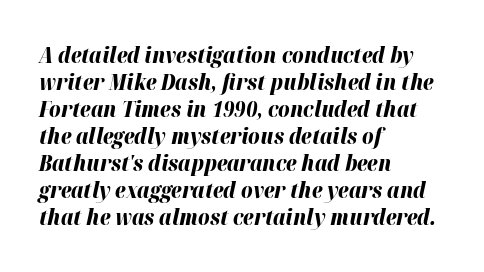
{"italic": "yes", "lean": "right", "slant_degrees": 12, "bold": "yes", "underline": "no", "align": "left", "line_spacing_ratio": 1.23, "letter_spacing": "normal", "letter_spacing_em": 0.0, "glyph_px": 22}
